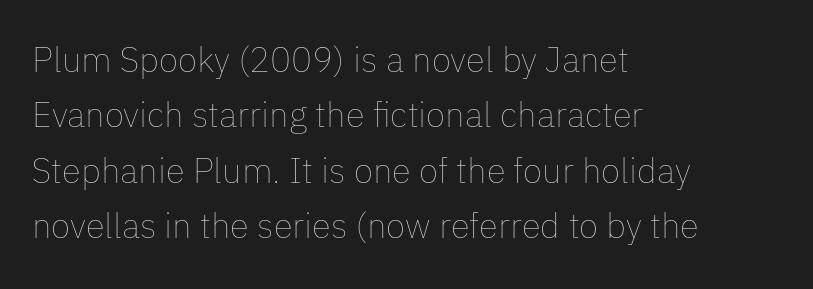
The image shows 35 px thin type, upright; set left-aligned, normal line spacing (1.58x), normal letter spacing, not underlined; low stroke contrast and a medium x-height.
